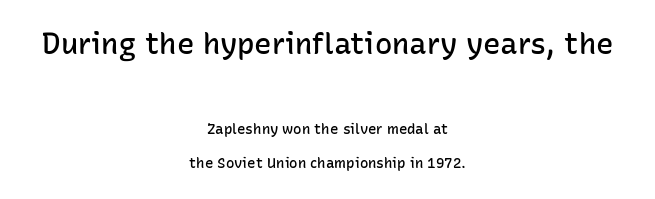
Q: Is the text bold? A: Semi-bold.
Q: Is the text italic (slanted)? A: No, it is upright.
Q: Is the typeface a serif or a sans-serif typeface? A: Sans-serif.
Q: Is the text underlined? A: No.
Q: How is the paragraph aligned? A: Centered.
Q: Is the spacing between letters normal or unusually wide? A: Normal.
Q: Is the spacing between lines tight, normal or loose? A: Loose.
Q: Which block of text is set in a larger size, the first (top) or the second (bottom)? A: The first (top) one.
Q: Width (condensed, normal, or wide)? A: Normal.
Q: Stroke contrast? A: Low.
Q: x-height? A: Medium.
Q: Monospaced? A: No.
